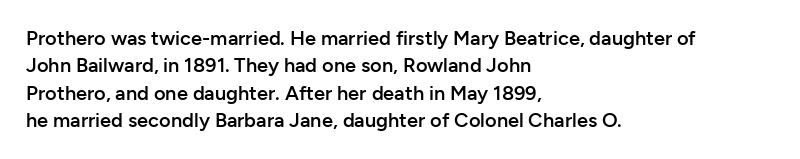
The specimen reads as upright at a glance. Each new line begins a customary step beneath the previous one. Has an underline been added? It has not. Its strokes are somewhat broadened, the hallmark of semibold type.
